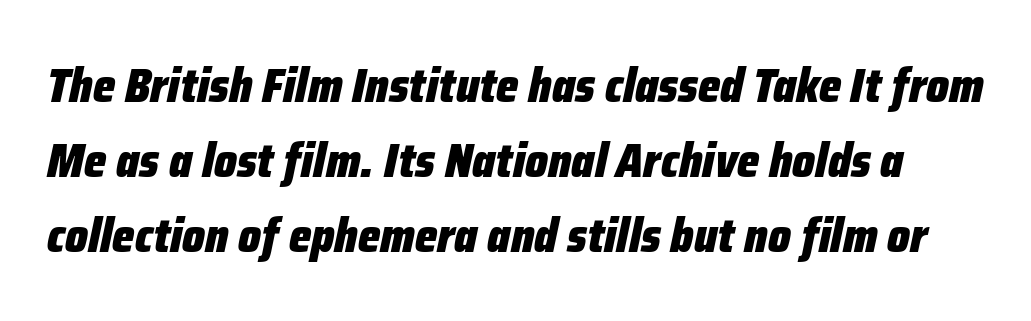
The image shows 48 px heavy, condensed type, italic (leaning right); set normal line spacing (1.56x), normal letter spacing, not underlined; low stroke contrast and a medium x-height.
